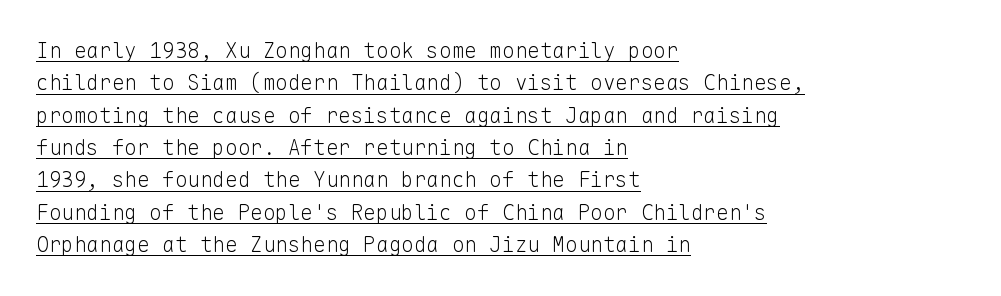
Q: Is the text bold? A: No.
Q: Is the text italic (slanted)? A: No, it is upright.
Q: Is the text underlined? A: Yes.
Q: How is the paragraph aligned? A: Left-aligned.
Q: Is the spacing between letters normal or unusually wide? A: Normal.
Q: Is the spacing between lines tight, normal or loose? A: Normal.
